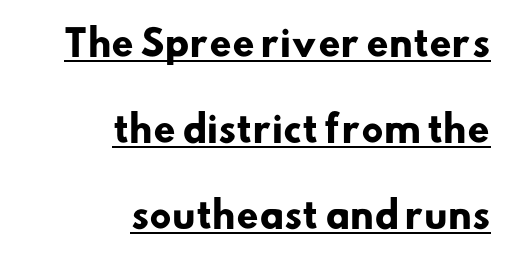
Stroke terminals: plain, sans-serif. How would I describe the line gaps? Wide and relaxed. Standard letterfit; no display-style spreading of the glyphs. These lines stack with their right ends in a neat column. Is the type bold? Yes — the strokes are clearly thick and heavy. Decoration check: the copy is underlined.
